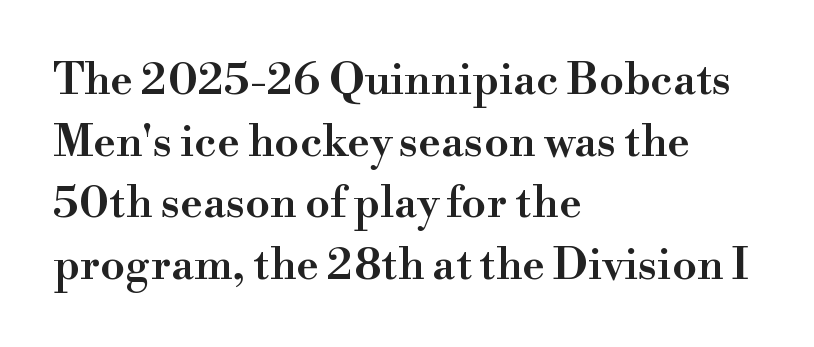
{"serif": "yes", "italic": "no", "bold": "semi", "weight": "semibold", "width": "normal", "stroke_contrast": "high", "x_height": "small", "monospaced": "no", "underline": "no", "align": "left", "line_spacing": "normal", "line_spacing_ratio": 1.4, "letter_spacing": "normal", "letter_spacing_em": 0.0, "glyph_px": 44}
